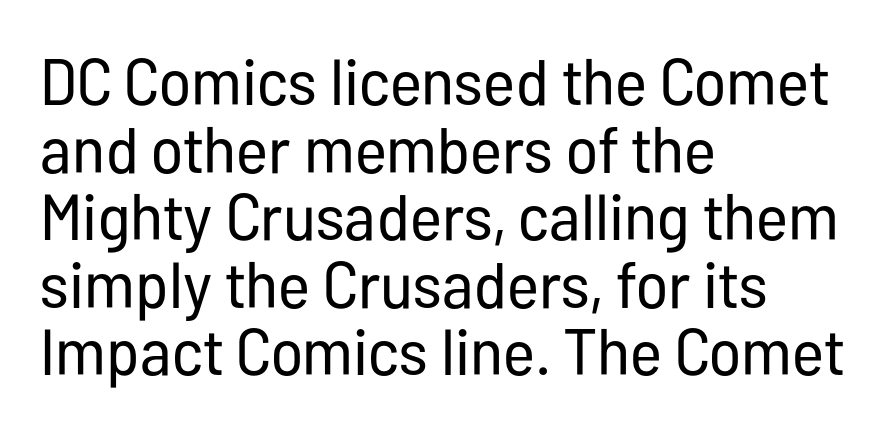
{"serif": "no", "italic": "no", "bold": "no", "weight": "regular", "width": "condensed", "stroke_contrast": "low", "x_height": "medium", "monospaced": "no", "underline": "no", "align": "left", "line_spacing": "tight", "line_spacing_ratio": 1.04, "letter_spacing": "normal", "letter_spacing_em": 0.0, "glyph_px": 65}
